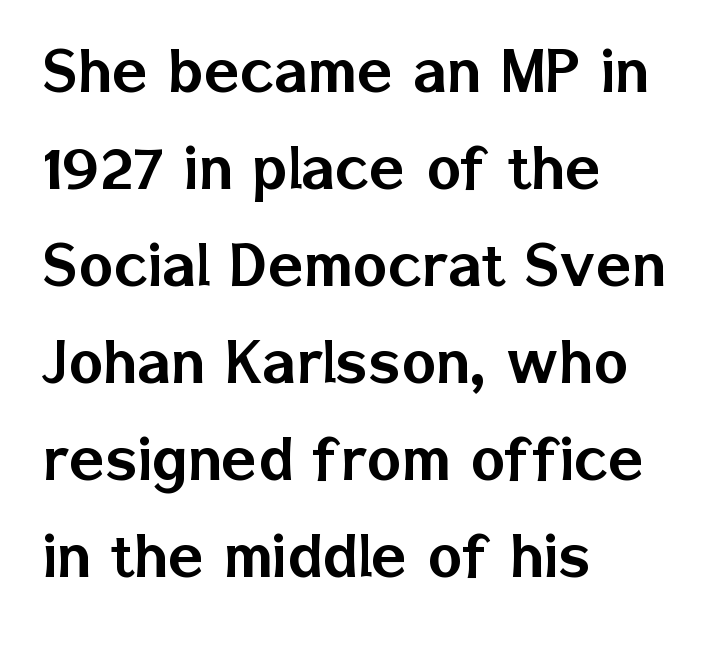
Leading matches the norm, producing a regular column. Which margin do the lines hug? The left one — the right edge is uneven. Unlike a traditional serif, this face leaves its strokes unadorned. Caption: standard tracking, unaltered. No word sits above an underline.
